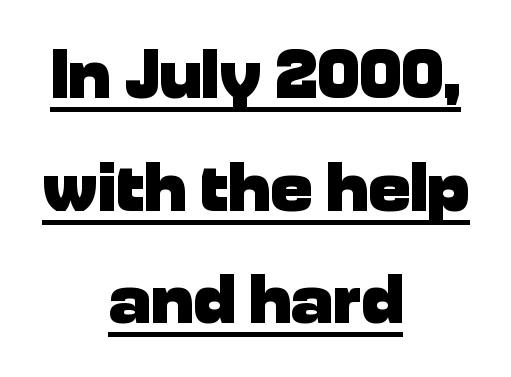
Q: Is the text bold? A: Yes.
Q: Is the text italic (slanted)? A: No, it is upright.
Q: Is the typeface a serif or a sans-serif typeface? A: Sans-serif.
Q: Is the text underlined? A: Yes.
Q: How is the paragraph aligned? A: Centered.
Q: Is the spacing between letters normal or unusually wide? A: Normal.
Q: Is the spacing between lines tight, normal or loose? A: Normal.
Q: Width (condensed, normal, or wide)? A: Normal.
Q: Stroke contrast? A: Low.
Q: x-height? A: Medium.
Q: Monospaced? A: No.
